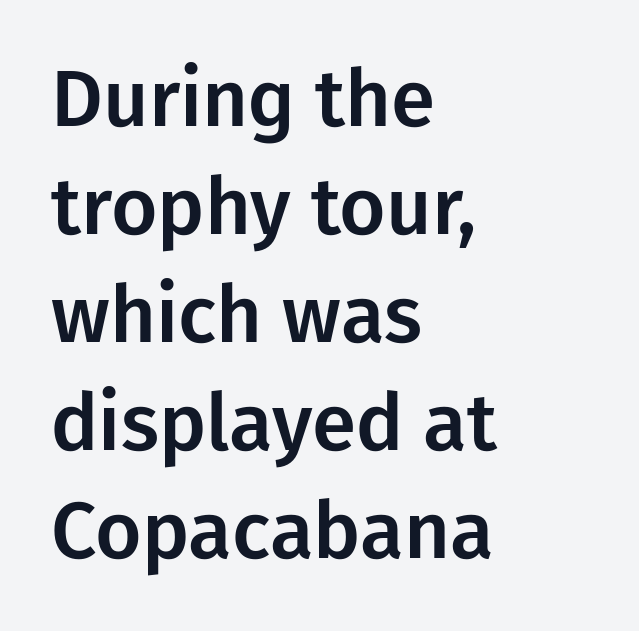
Q: Is the text italic (slanted)? A: No, it is upright.
Q: Is the typeface a serif or a sans-serif typeface? A: Sans-serif.
Q: Is the text underlined? A: No.
Q: How is the paragraph aligned? A: Left-aligned.
Q: Is the spacing between letters normal or unusually wide? A: Normal.
Q: Is the spacing between lines tight, normal or loose? A: Normal.
Q: Width (condensed, normal, or wide)? A: Normal.
Q: Stroke contrast? A: Low.
Q: x-height? A: Medium.
Q: Monospaced? A: No.
